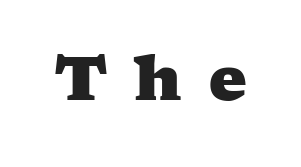
The image shows 62 px heavy, wide serif type; set unusually wide letter spacing (+0.42 em), not underlined; medium stroke contrast and a medium x-height.
